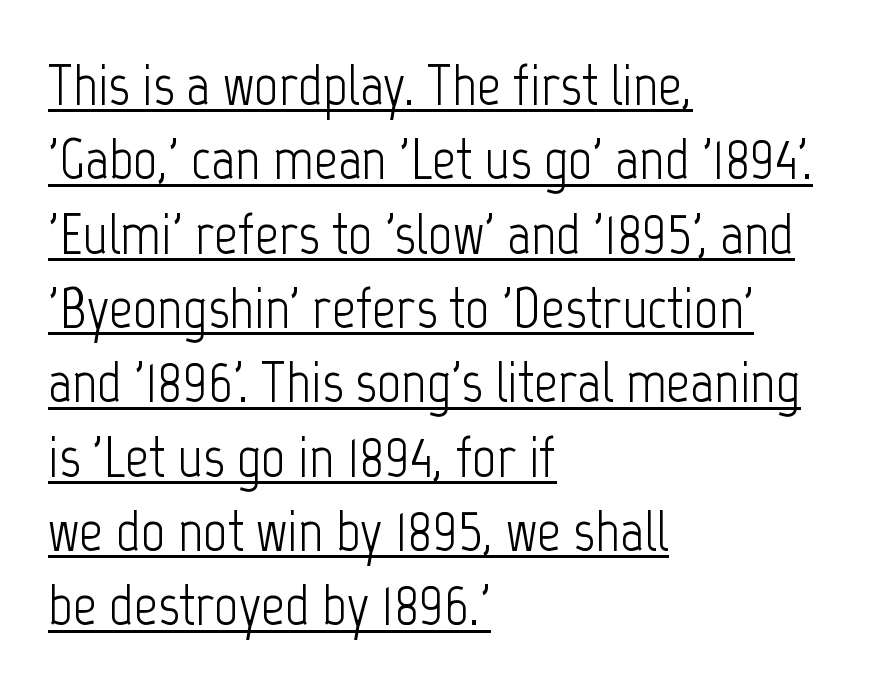
A continuous stroke trails under the words, as in a hyperlink. Here the glyphs are tracked normally, forming tight word shapes. A typesetter would call this proportional, since set widths differ per character. If you drew a ruler down the left edge, every line would touch it. Unlike italic type, these characters show no tilt at all.
